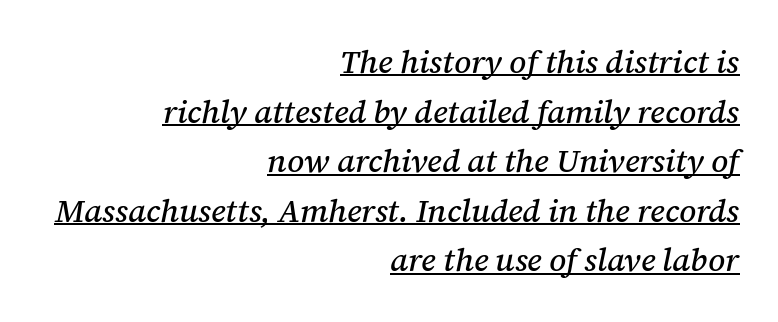
{"serif": "yes", "italic": "yes", "lean": "right", "slant_degrees": 12, "width": "normal", "stroke_contrast": "medium", "x_height": "medium", "monospaced": "no", "underline": "yes", "align": "right", "line_spacing": "normal", "line_spacing_ratio": 1.55, "letter_spacing": "normal", "letter_spacing_em": 0.0, "glyph_px": 32}
